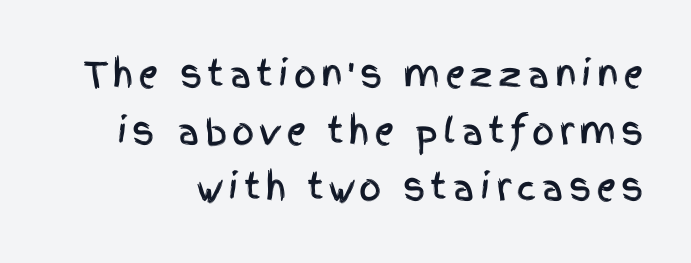
The image shows 35 px condensed sans-serif type, upright; set normal line spacing (1.62x), not underlined; a large x-height.
